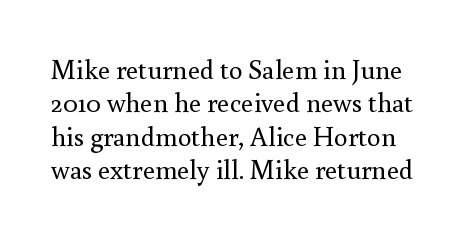
{"italic": "no", "bold": "no", "underline": "no", "line_spacing_ratio": 1.24, "letter_spacing": "normal", "letter_spacing_em": 0.0, "glyph_px": 27}
